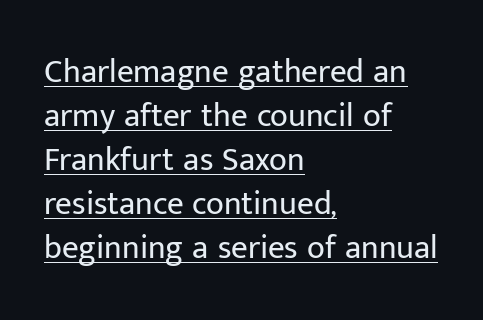
You could not count columns in this text — the font is proportionally spaced. This is roman type, the default non-slanted kind. These lines keep a tight, regular rhythm from letter to letter. Vertically, the passage feels balanced, rows spaced as you'd expect. This sample uses a sans-serif face. The rag falls on the right side of this text block.
